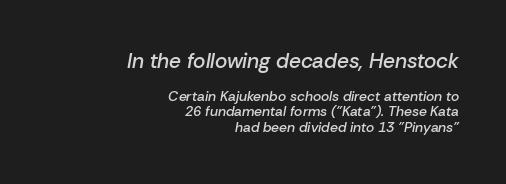
The image shows 21 px text type, italic (leaning right); set right-aligned, tight line spacing (1.1x), normal letter spacing, not underlined; the first (top) block is 1.5x larger.
